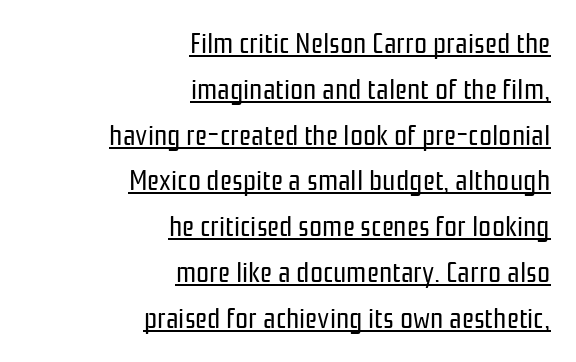
Vertical stems look standard width or narrower in stroke. Regarding serifs, this sample does without them. Varying glyph widths throughout — classic text-font behaviour. Caption: lettering with a line underneath. Students, note that the glyphs here touch the page at normal intervals. Quick note: not italic, upright.
